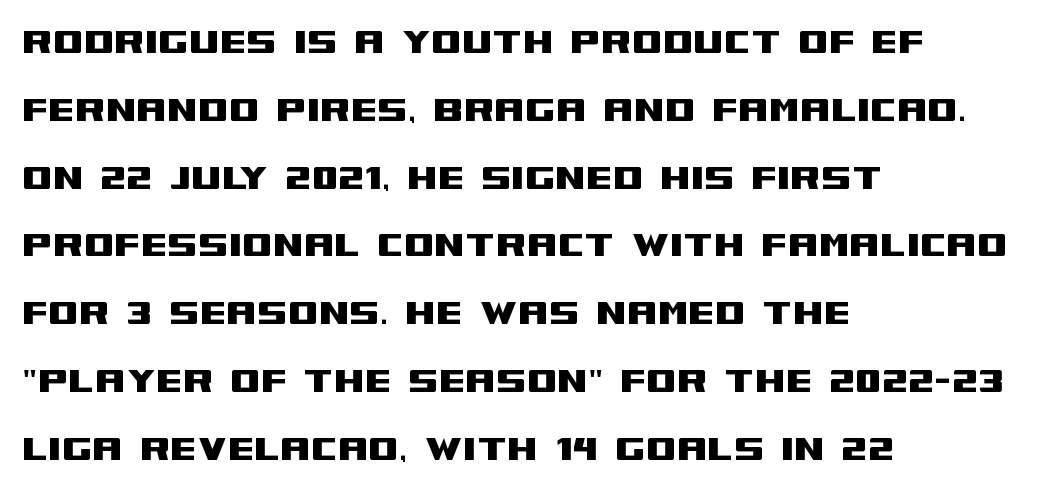
Line beginnings align vertically; line endings do not. Interline gaps are of average width in this sample. Letterform terminals end flat and unadorned throughout the passage. The passage shown is typed in a proportional face where columns would drift. This is roman type, the default non-slanted kind. Beneath every word, the page is bare.
